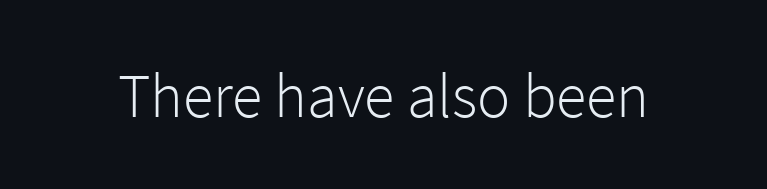
The image shows 62 px light sans-serif type, upright; set normal letter spacing, not underlined; low stroke contrast and a medium x-height.
